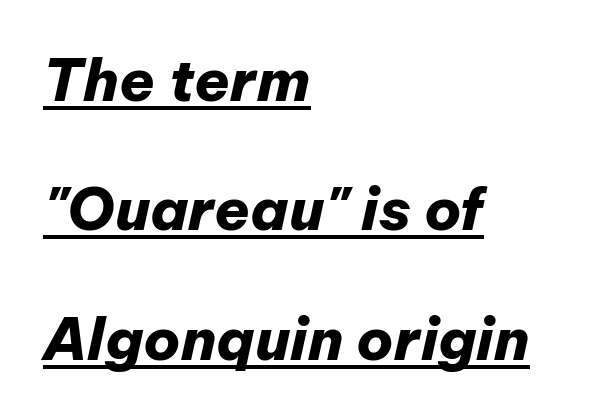
The image shows 58 px heavy type, italic (leaning right); set left-aligned, loose line spacing (2.23x), normal letter spacing, underlined; low stroke contrast and a medium x-height.
